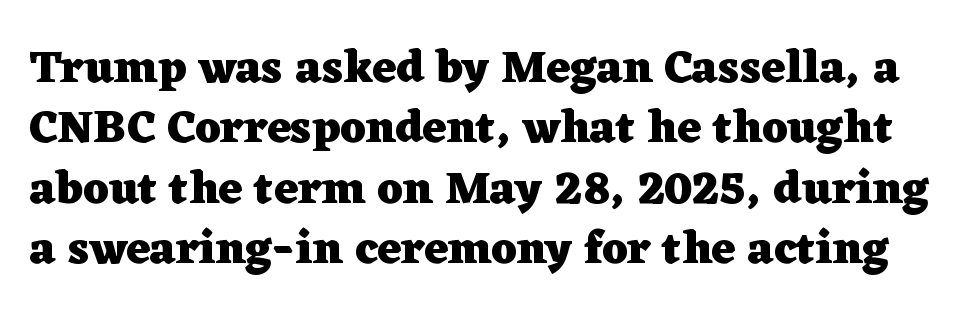
{"serif": "yes", "italic": "no", "bold": "yes", "weight": "heavy", "width": "wide", "stroke_contrast": "low", "x_height": "medium", "monospaced": "no", "underline": "no", "line_spacing": "normal", "line_spacing_ratio": 1.31, "letter_spacing": "normal", "letter_spacing_em": 0.0, "glyph_px": 46}
